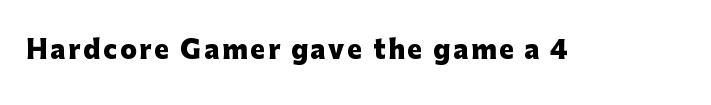
The image shows 25 px bold type, upright; set not underlined.
